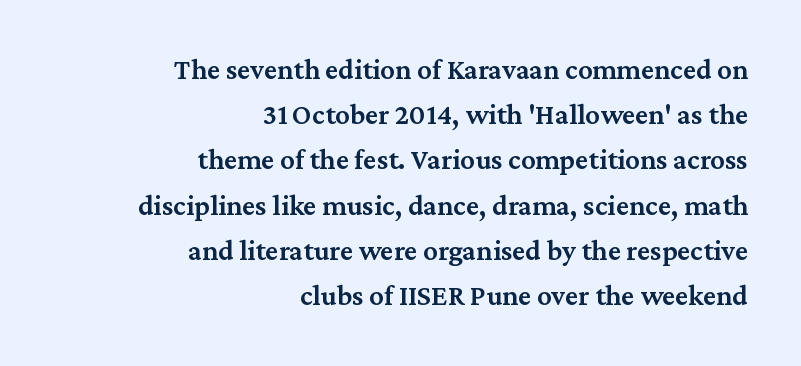
This is the regular roman posture of the typeface. Where is the straight margin? On the right. Unlike a clean sans, this face finishes its strokes with serifs. Typographic density is moderately raised because the face is semibold. Anything drawn beneath the words? Only blank space.
